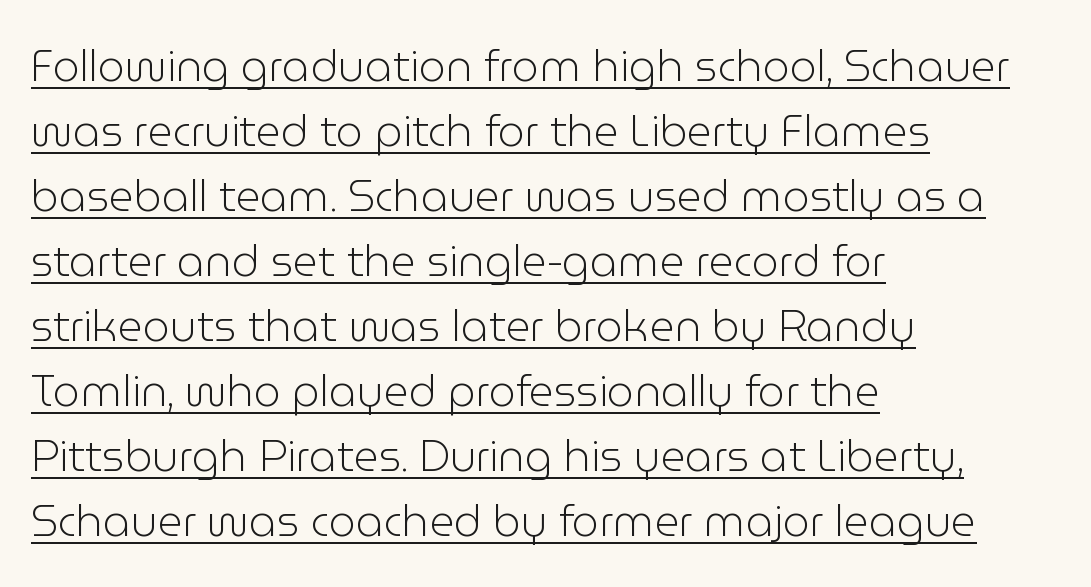
Q: Is the text bold? A: No.
Q: Is the text italic (slanted)? A: No, it is upright.
Q: Is the typeface a serif or a sans-serif typeface? A: Sans-serif.
Q: Is the text underlined? A: Yes.
Q: How is the paragraph aligned? A: Left-aligned.
Q: Is the spacing between letters normal or unusually wide? A: Normal.
Q: Is the spacing between lines tight, normal or loose? A: Normal.
Q: Width (condensed, normal, or wide)? A: Normal.
Q: Stroke contrast? A: Low.
Q: x-height? A: Medium.
Q: Monospaced? A: No.
